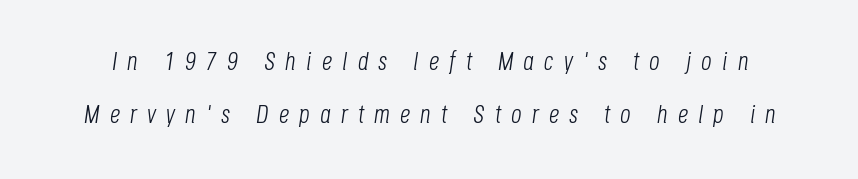
{"italic": "yes", "lean": "right", "slant_degrees": 8, "bold": "no", "underline": "no", "line_spacing": "loose", "line_spacing_ratio": 2.02, "letter_spacing": "wide", "letter_spacing_em": 0.39, "glyph_px": 26}
